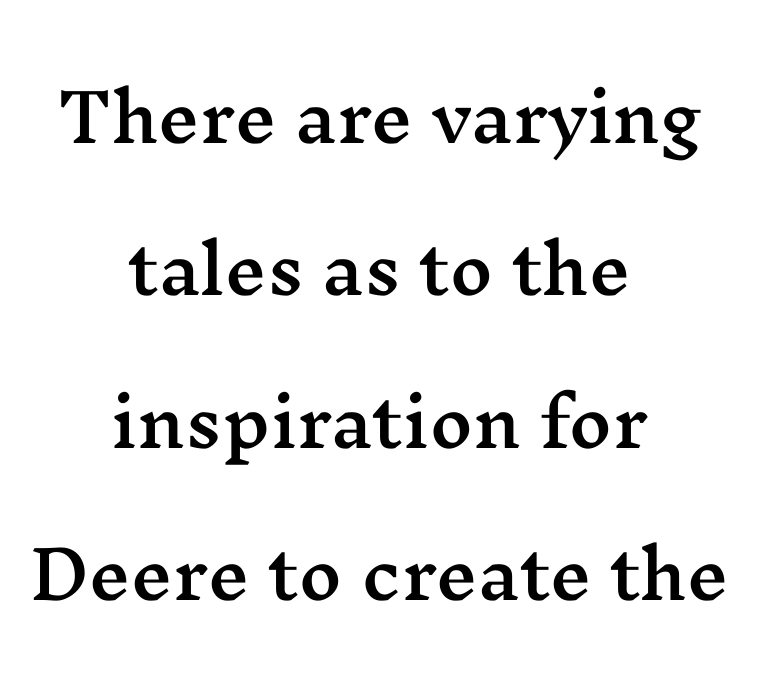
{"serif": "yes", "italic": "no", "width": "wide", "stroke_contrast": "medium", "x_height": "medium", "monospaced": "no", "underline": "no", "align": "center", "line_spacing": "loose", "line_spacing_ratio": 2.31, "letter_spacing": "normal", "letter_spacing_em": 0.0, "glyph_px": 66}
